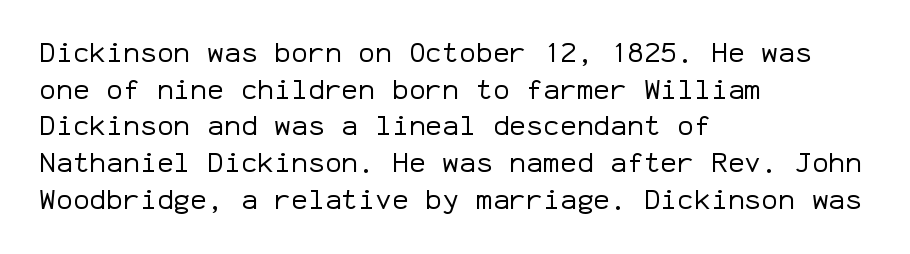
{"serif": "no", "italic": "no", "bold": "no", "weight": "regular", "width": "normal", "stroke_contrast": "low", "x_height": "medium", "monospaced": "yes", "underline": "no", "align": "left", "line_spacing": "normal", "line_spacing_ratio": 1.31, "letter_spacing": "normal", "letter_spacing_em": 0.0, "glyph_px": 28}
